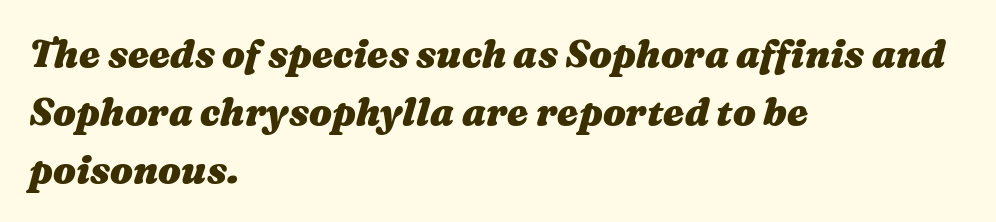
{"italic": "yes", "lean": "right", "slant_degrees": 16, "bold": "yes", "weight": "heavy", "width": "wide", "stroke_contrast": "medium", "x_height": "medium", "monospaced": "no", "underline": "no", "align": "left", "line_spacing": "normal", "line_spacing_ratio": 1.52, "letter_spacing": "normal", "letter_spacing_em": 0.0, "glyph_px": 38}
